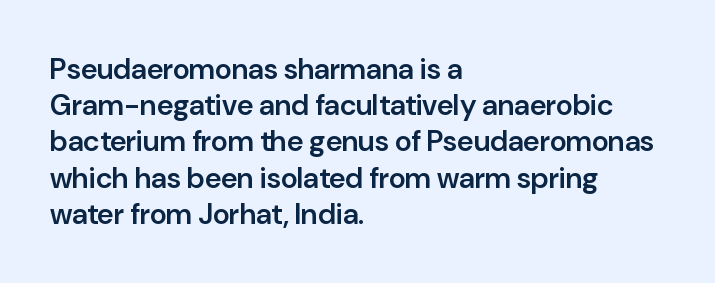
Q: Is the text bold? A: Semi-bold.
Q: Is the text italic (slanted)? A: No, it is upright.
Q: Is the typeface a serif or a sans-serif typeface? A: Sans-serif.
Q: Is the text underlined? A: No.
Q: How is the paragraph aligned? A: Left-aligned.
Q: Is the spacing between letters normal or unusually wide? A: Normal.
Q: Is the spacing between lines tight, normal or loose? A: Normal.
Q: Width (condensed, normal, or wide)? A: Normal.
Q: Stroke contrast? A: Low.
Q: x-height? A: Medium.
Q: Monospaced? A: No.
